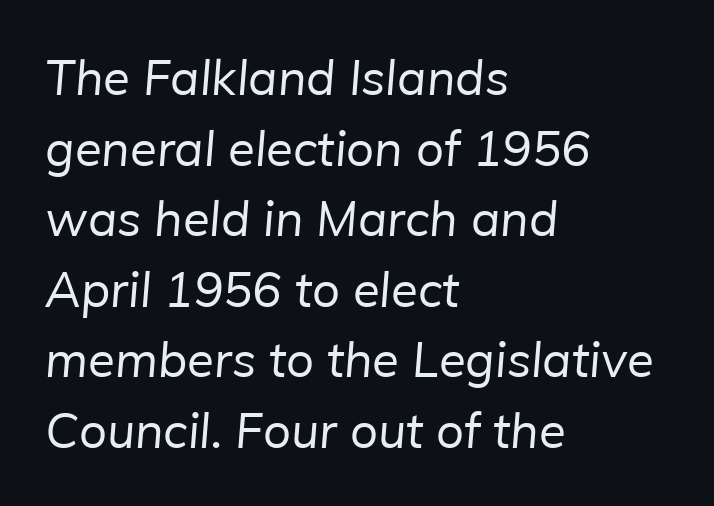
Q: Is the text bold? A: No.
Q: Is the typeface a serif or a sans-serif typeface? A: Sans-serif.
Q: Is the text underlined? A: No.
Q: How is the paragraph aligned? A: Left-aligned.
Q: Is the spacing between letters normal or unusually wide? A: Normal.
Q: Is the spacing between lines tight, normal or loose? A: Normal.
Q: Width (condensed, normal, or wide)? A: Normal.
Q: Stroke contrast? A: Low.
Q: x-height? A: Medium.
Q: Monospaced? A: No.
